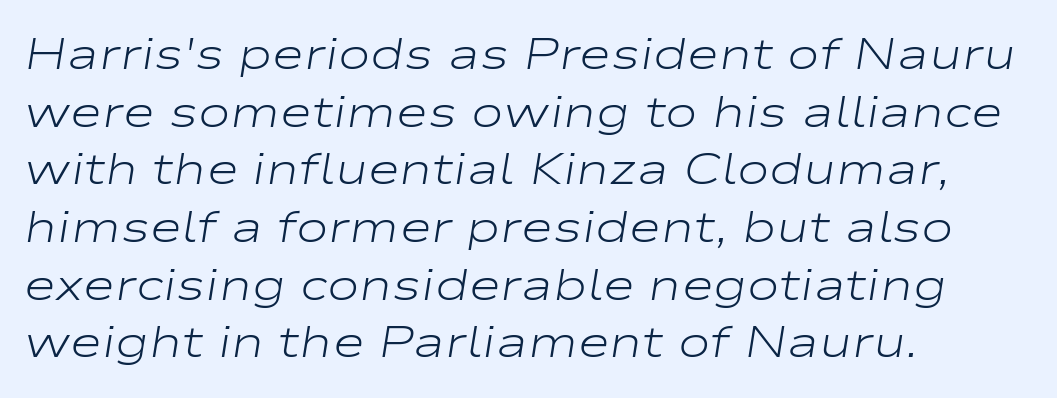
Q: Is the text bold? A: No.
Q: Is the text italic (slanted)? A: Yes, it leans right by about 9 degrees.
Q: Is the text underlined? A: No.
Q: How is the paragraph aligned? A: Left-aligned.
Q: Is the spacing between letters normal or unusually wide? A: Normal.
Q: Is the spacing between lines tight, normal or loose? A: Normal.
Q: Width (condensed, normal, or wide)? A: Wide.
Q: Stroke contrast? A: Low.
Q: x-height? A: Medium.
Q: Monospaced? A: No.
